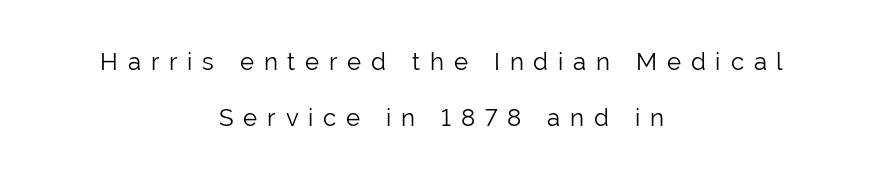
{"italic": "no", "bold": "no", "underline": "no", "align": "center", "line_spacing": "loose", "line_spacing_ratio": 2.35, "letter_spacing": "wide", "letter_spacing_em": 0.41, "glyph_px": 24}
